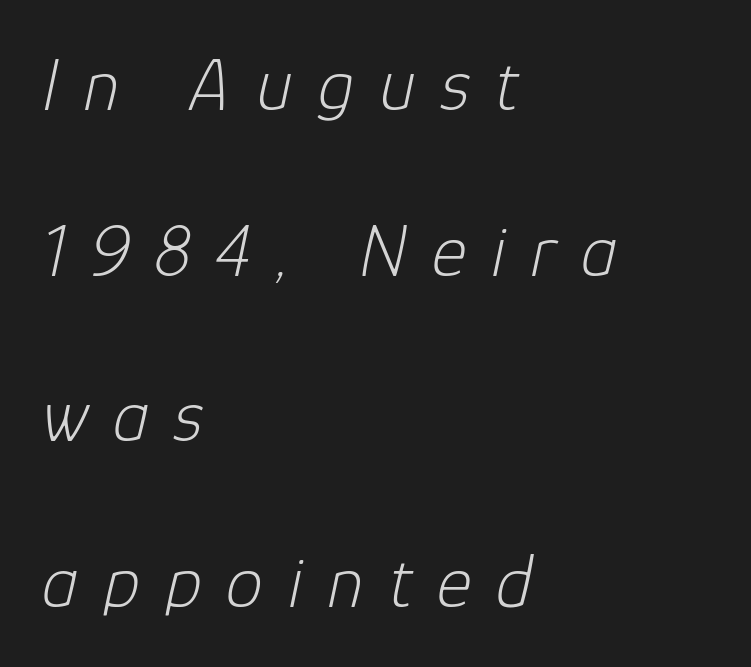
Looks like regular typesetting: each glyph gets only the width it needs. The typography opts for an oblique posture over an upright one. Stroke mass is kept to a normal reading level or below. Caption: multi-line text, flush left, ragged right.
